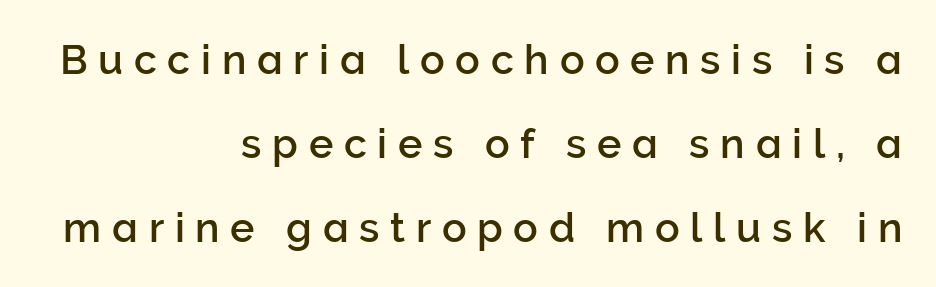
Type without underlining. Honestly, the rows look like they've been pulled way apart. This is sans-serif lettering, the kind often seen on screens and signage. Vertical strokes here are truly vertical. Tracking here is generous; glyphs stand well apart from one another. Each letter keeps its own natural width here, so spacing adapts to shape.
